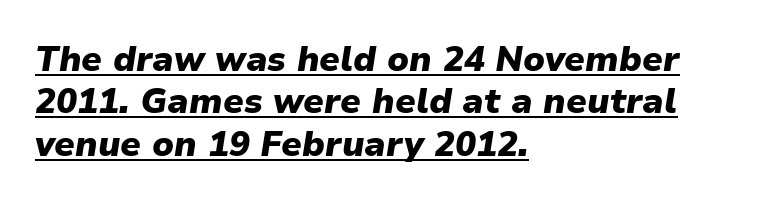
Q: Is the text bold? A: Yes.
Q: Is the text italic (slanted)? A: Yes, it leans right by about 9 degrees.
Q: Is the text underlined? A: Yes.
Q: How is the paragraph aligned? A: Left-aligned.
Q: Is the spacing between letters normal or unusually wide? A: Normal.
Q: Width (condensed, normal, or wide)? A: Normal.
Q: Stroke contrast? A: Low.
Q: x-height? A: Medium.
Q: Monospaced? A: No.
